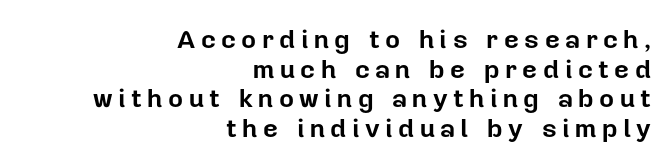
Unmarked baselines from the first word to the last. The vertical gap from one line to the next is small. Is there any slant? The stems are plumb. The font is running at its bold setting. Display-style spreading of the glyphs; the letterfit is very open.
